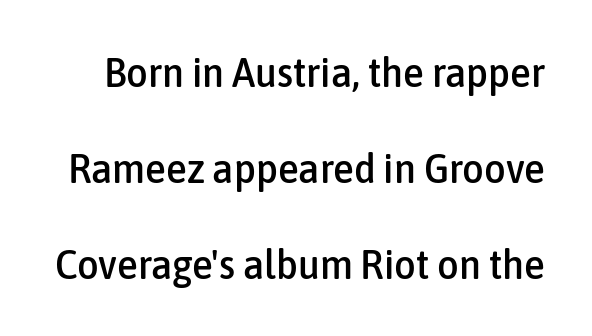
The image shows 42 px condensed sans-serif type, upright; set loose line spacing (2.29x), normal letter spacing, not underlined; low stroke contrast and a medium x-height.
